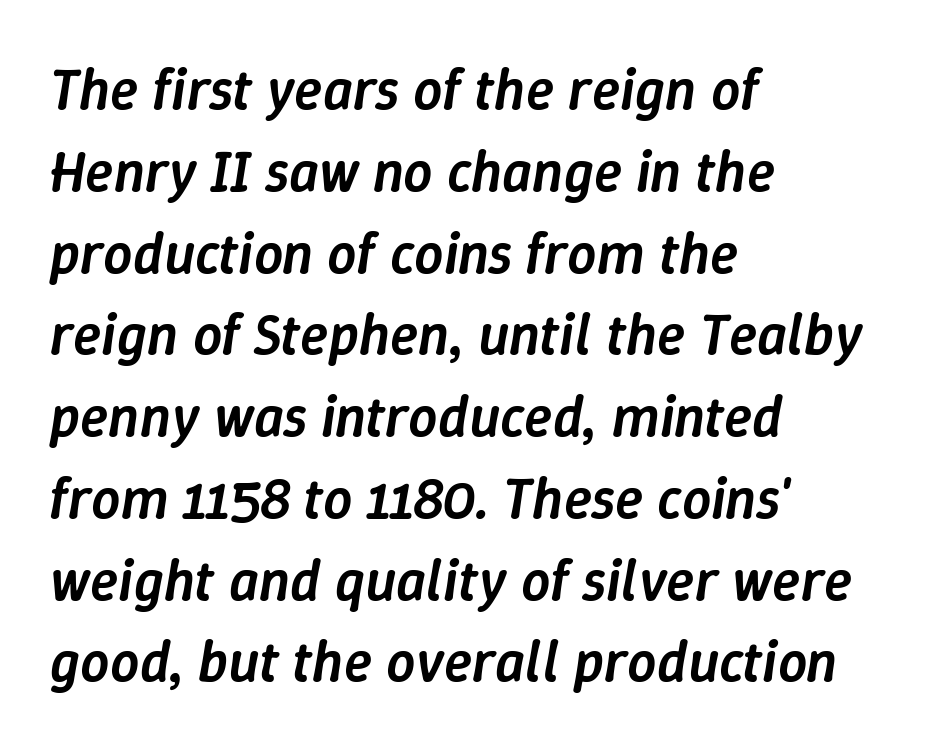
Regular leading. Glance below the letters and you will spot only blank space. Casual observation: everything's shoved over to the left. Compared with typical body copy, the letter spacing here is the same. When letters slant like this, we call the style italic. A somewhat darkened texture: the type is semibold rather than bold.
